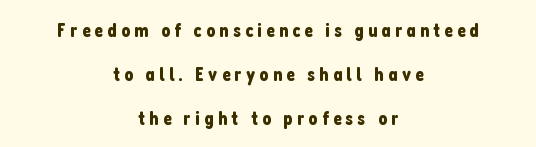
The typesetter chose a symmetrical, centered arrangement here. This sample uses expanded letter spacing, leaving extra air between glyphs. Descenders hang freely into open space. A roman cut, with each character standing at attention. You could fit nearly another row in the gap between these rows.
